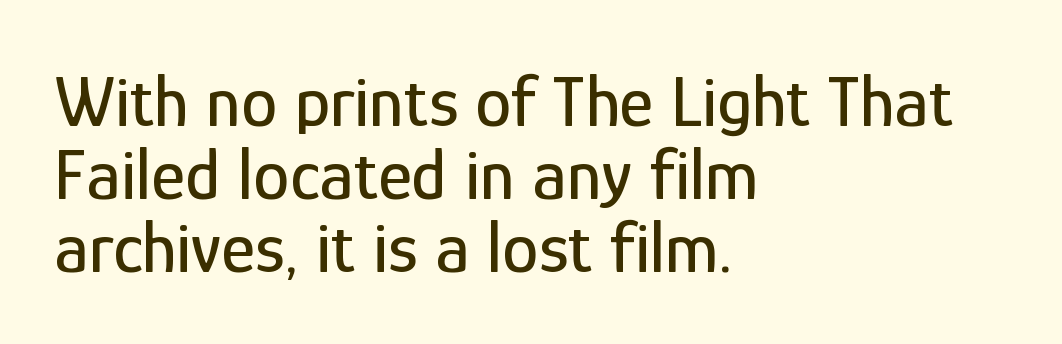
{"serif": "no", "italic": "no", "width": "condensed", "stroke_contrast": "low", "x_height": "medium", "monospaced": "no", "underline": "no", "align": "left", "line_spacing": "tight", "line_spacing_ratio": 1.0, "letter_spacing": "normal", "letter_spacing_em": 0.0, "glyph_px": 73}
